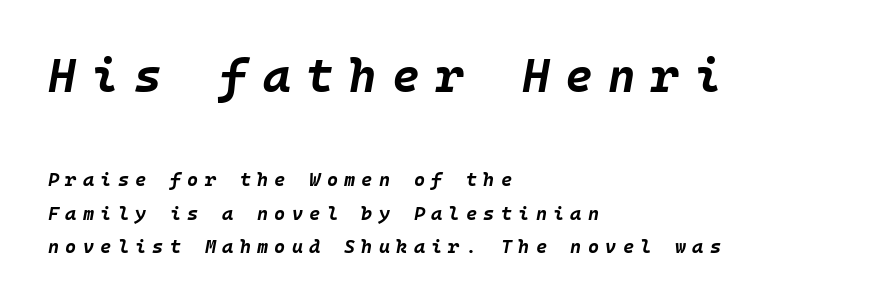
Q: Is the text bold? A: Yes.
Q: Is the text italic (slanted)? A: Yes, it leans right by about 10 degrees.
Q: Is the text underlined? A: No.
Q: How is the paragraph aligned? A: Left-aligned.
Q: Is the spacing between letters normal or unusually wide? A: Unusually wide.
Q: Which block of text is set in a larger size, the first (top) or the second (bottom)? A: The first (top) one.
Q: Width (condensed, normal, or wide)? A: Normal.
Q: Stroke contrast? A: Low.
Q: x-height? A: Large.
